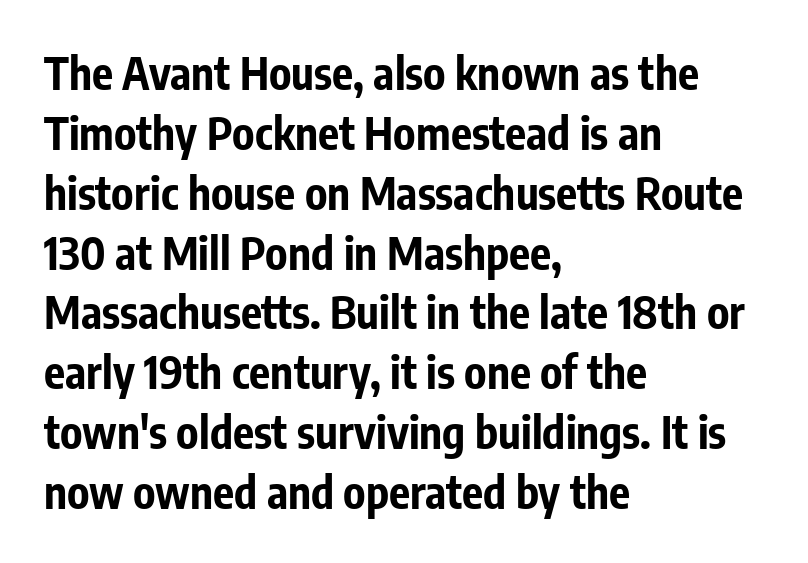
Look at the stroke-to-counter ratio: heavy, a bold. No extra tracking has been applied to these lines. Varying glyph widths throughout — classic text-font behaviour. Every character sits straight up, as roman type does. Descender tails drop into unmarked territory. The rows are spaced the way most documents space them.
